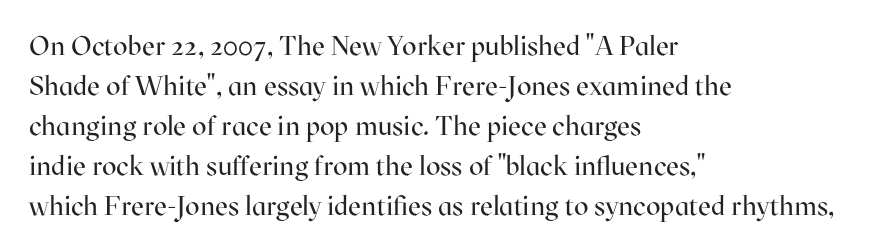
{"italic": "no", "bold": "no", "underline": "no", "align": "left", "line_spacing": "normal", "line_spacing_ratio": 1.48, "letter_spacing": "normal", "letter_spacing_em": 0.0, "glyph_px": 27}
